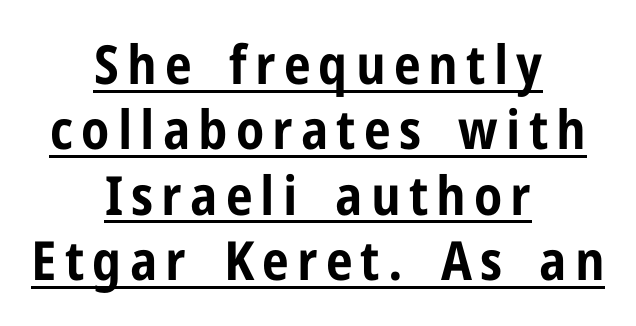
The image shows 54 px bold, condensed sans-serif type, upright; set centered, line spacing 1.21x, underlined; low stroke contrast and a medium x-height.
